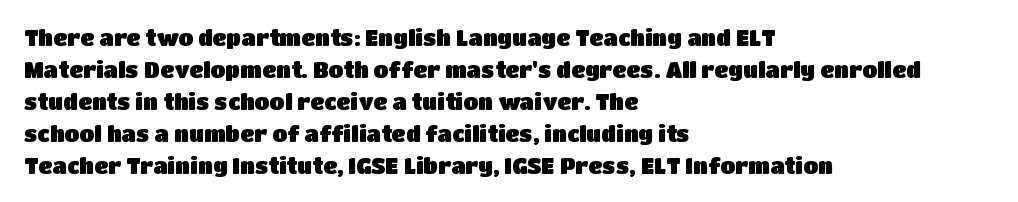
The image shows 22 px text type, upright; set left-aligned, normal line spacing (1.45x), normal letter spacing, not underlined.
